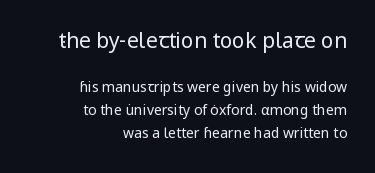
Typesetter's note — upper block bumped up in size, lower block left smaller. Letters rest on an invisible, unmarked baseline. Horizontal alignment here is rightward, an uncommon choice for prose. Think standard paragraph weight, or any step lighter than that.
